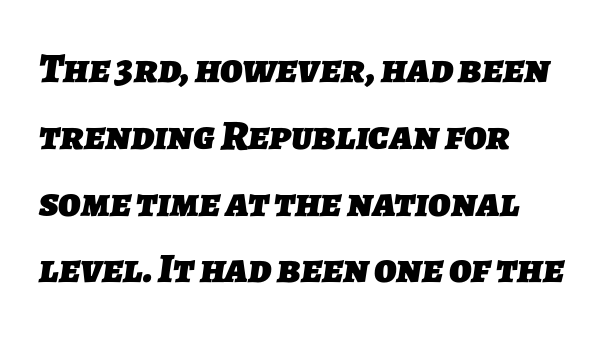
Observe the ordinary spacing: letters are neighbours, not strangers. Quick note: interline space is typical. Leftover space on each line is placed entirely after the last word. Bold? Absolutely — the strokes are thick and heavy.
